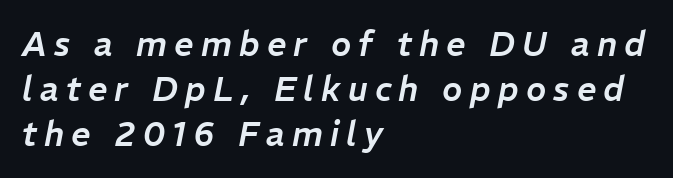
Q: Is the text italic (slanted)? A: Yes, it leans right by about 11 degrees.
Q: Is the text underlined? A: No.
Q: How is the paragraph aligned? A: Left-aligned.
Q: Is the spacing between letters normal or unusually wide? A: Unusually wide.
Q: Is the spacing between lines tight, normal or loose? A: Normal.
Q: Width (condensed, normal, or wide)? A: Normal.
Q: Stroke contrast? A: Low.
Q: x-height? A: Medium.
Q: Monospaced? A: No.
